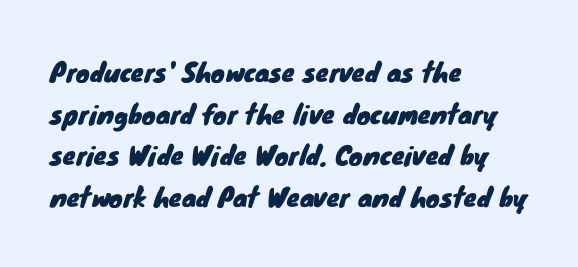
The image shows 26 px text type; set left-aligned, normal line spacing (1.6x), normal letter spacing, not underlined.
